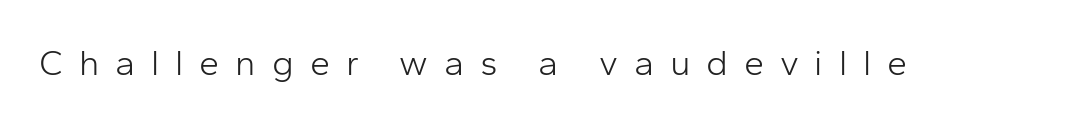
Q: Is the text bold? A: No.
Q: Is the text italic (slanted)? A: No, it is upright.
Q: Is the typeface a serif or a sans-serif typeface? A: Sans-serif.
Q: Is the text underlined? A: No.
Q: Is the spacing between letters normal or unusually wide? A: Unusually wide.
Q: Width (condensed, normal, or wide)? A: Normal.
Q: Stroke contrast? A: Low.
Q: x-height? A: Medium.
Q: Monospaced? A: No.
